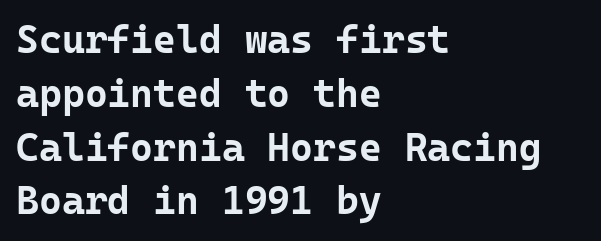
Q: Is the text bold? A: Yes.
Q: Is the text italic (slanted)? A: No, it is upright.
Q: Is the typeface a serif or a sans-serif typeface? A: Sans-serif.
Q: Is the text underlined? A: No.
Q: How is the paragraph aligned? A: Left-aligned.
Q: Is the spacing between letters normal or unusually wide? A: Normal.
Q: Is the spacing between lines tight, normal or loose? A: Normal.
Q: Width (condensed, normal, or wide)? A: Normal.
Q: Stroke contrast? A: Low.
Q: x-height? A: Medium.
Q: Monospaced? A: Yes.
